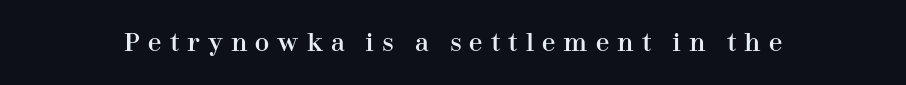
{"italic": "no", "underline": "no", "letter_spacing": "wide", "letter_spacing_em": 0.34, "glyph_px": 24}
